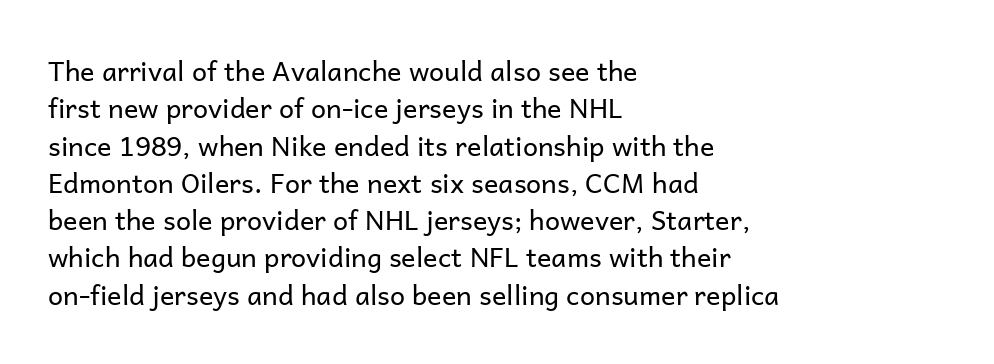
Interline gaps are of average width in this sample. Inter-character spacing is left at the font's built-in metrics. If you drew a line through each stem, it would be perfectly vertical. Words float on clear page, feet unadorned. Each line starts at the same left margin while the right side varies.
